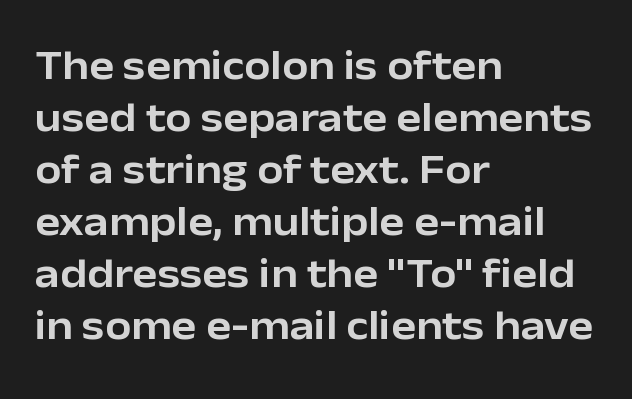
Nope, no serifs anywhere on these letters. Do the letters lean? They stand straight. The face used here is proportionally spaced, like ordinary book or web type. Words float on clear page, feet unadorned. Compared with a centered layout, this one pins lines to the left instead.
